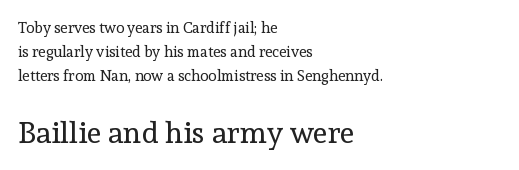
{"serif": "yes", "italic": "no", "bold": "no", "weight": "regular", "width": "normal", "x_height": "medium", "monospaced": "no", "underline": "no", "align": "left", "line_spacing": "normal", "line_spacing_ratio": 1.61, "letter_spacing": "normal", "letter_spacing_em": 0.0, "larger_block": "second", "size_ratio": 2.0, "glyph_px": 30}
